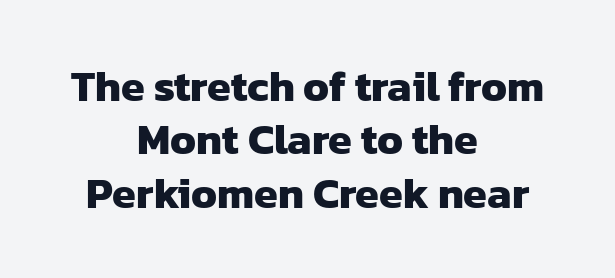
{"serif": "no", "bold": "yes", "weight": "heavy", "width": "normal", "stroke_contrast": "low", "x_height": "medium", "monospaced": "no", "underline": "no", "align": "center", "line_spacing_ratio": 1.24, "letter_spacing": "normal", "letter_spacing_em": 0.0, "glyph_px": 43}
